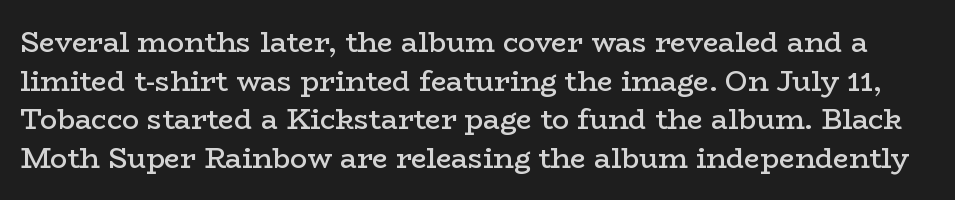
{"serif": "yes", "italic": "no", "bold": "semi", "weight": "semibold", "width": "wide", "stroke_contrast": "low", "x_height": "medium", "monospaced": "no", "underline": "no", "line_spacing": "normal", "line_spacing_ratio": 1.38, "letter_spacing": "normal", "letter_spacing_em": 0.0, "glyph_px": 28}
